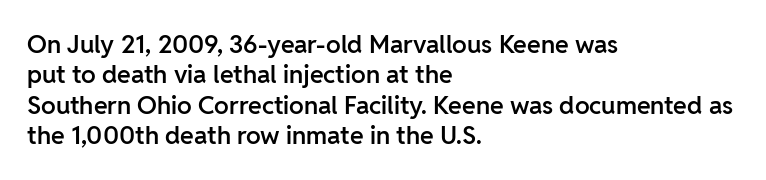
{"italic": "no", "bold": "semi", "underline": "no", "align": "left", "line_spacing_ratio": 1.22, "letter_spacing": "normal", "letter_spacing_em": 0.0, "glyph_px": 25}
